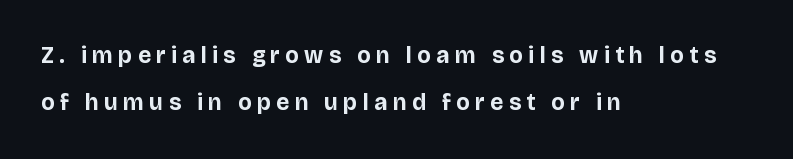
Typesetter's note: full bold, strokes at maximum text heaviness. The rendering uses a large line-height, opening up the rows. Words appear elongated and porous because spacing is wide. Does the lettering tilt? It doesn't — this is upright. Every row of glyphs begins at an identical x-position on the left.
